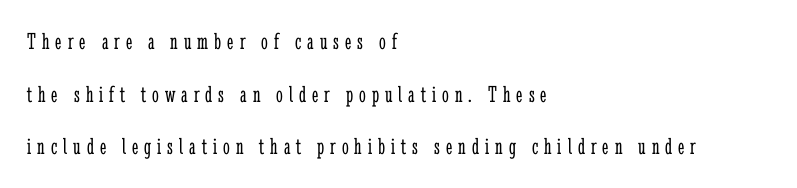
The image shows 24 px text type, upright; set left-aligned, loose line spacing (2.19x), unusually wide letter spacing (+0.25 em), not underlined.
